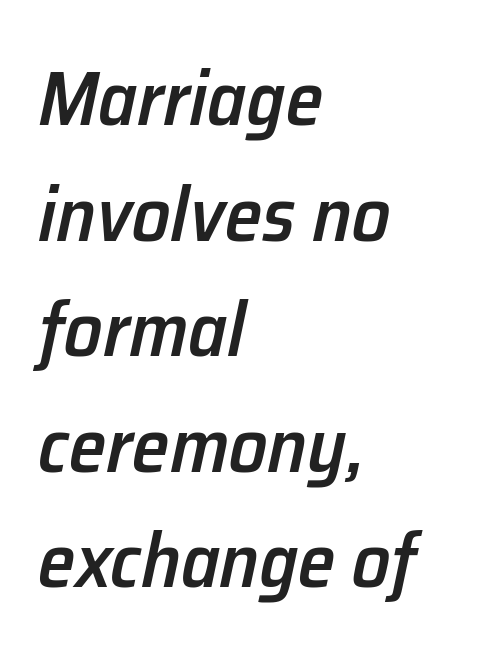
The type is set solid horizontally, with unmodified tracking. Vertical spacing — default. Descenders hang freely into open space. Style check: oblique. This is the in-between weight designers call semibold or demi. The paragraph has a hard left edge and a soft right edge.
